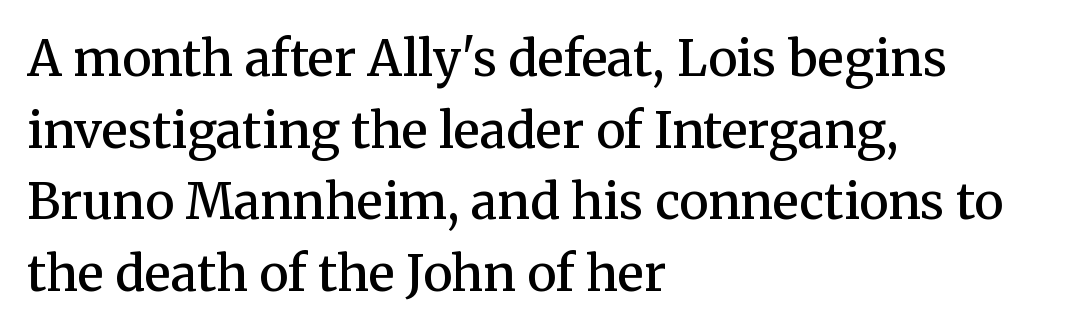
Q: Is the text bold? A: Semi-bold.
Q: Is the text italic (slanted)? A: No, it is upright.
Q: Is the typeface a serif or a sans-serif typeface? A: Serif.
Q: Is the text underlined? A: No.
Q: How is the paragraph aligned? A: Left-aligned.
Q: Is the spacing between letters normal or unusually wide? A: Normal.
Q: Is the spacing between lines tight, normal or loose? A: Normal.
Q: Width (condensed, normal, or wide)? A: Normal.
Q: Stroke contrast? A: Medium.
Q: x-height? A: Medium.
Q: Monospaced? A: No.
